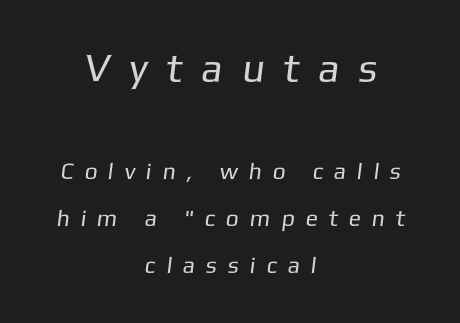
Q: Is the text bold? A: No.
Q: Is the typeface a serif or a sans-serif typeface? A: Sans-serif.
Q: Is the text underlined? A: No.
Q: How is the paragraph aligned? A: Centered.
Q: Is the spacing between letters normal or unusually wide? A: Unusually wide.
Q: Is the spacing between lines tight, normal or loose? A: Loose.
Q: Which block of text is set in a larger size, the first (top) or the second (bottom)? A: The first (top) one.
Q: Width (condensed, normal, or wide)? A: Normal.
Q: Stroke contrast? A: Low.
Q: x-height? A: Medium.
Q: Monospaced? A: No.
